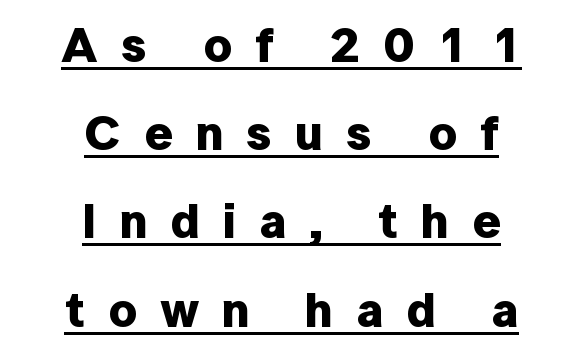
The image shows 49 px bold sans-serif type, upright; set centered, line spacing 1.8x, unusually wide letter spacing (+0.47 em), underlined; low stroke contrast and a medium x-height.
